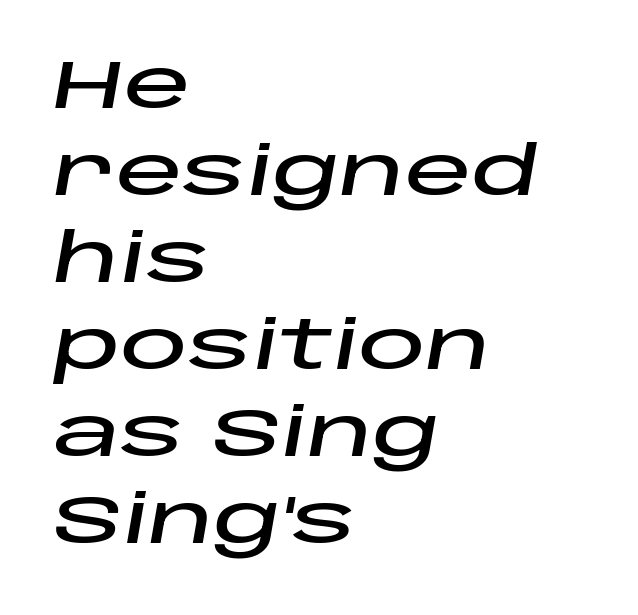
This sample keeps an unexceptional amount of space between lines. Does the copy run flush right? No — it runs flush left. Standard letterfit; no display-style spreading of the glyphs. Character widths vary here, with narrow letters taking less room than wide ones. The typography opts for an oblique posture over an upright one. A bare baseline throughout the passage.
